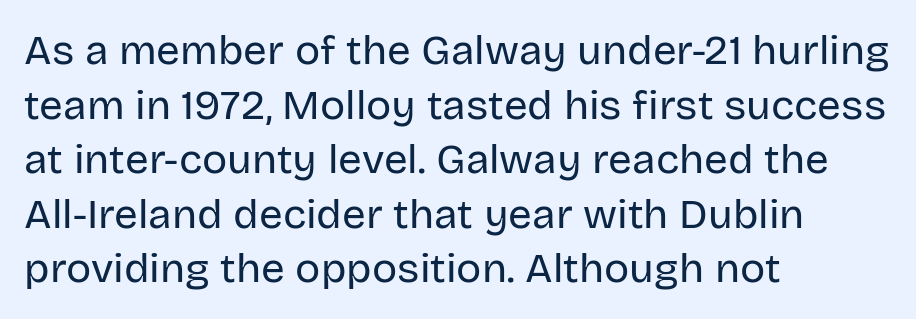
Q: Is the text bold? A: No.
Q: Is the text italic (slanted)? A: No, it is upright.
Q: Is the typeface a serif or a sans-serif typeface? A: Sans-serif.
Q: Is the text underlined? A: No.
Q: How is the paragraph aligned? A: Left-aligned.
Q: Is the spacing between letters normal or unusually wide? A: Normal.
Q: Is the spacing between lines tight, normal or loose? A: Normal.
Q: Width (condensed, normal, or wide)? A: Normal.
Q: Stroke contrast? A: Low.
Q: x-height? A: Large.
Q: Monospaced? A: No.
